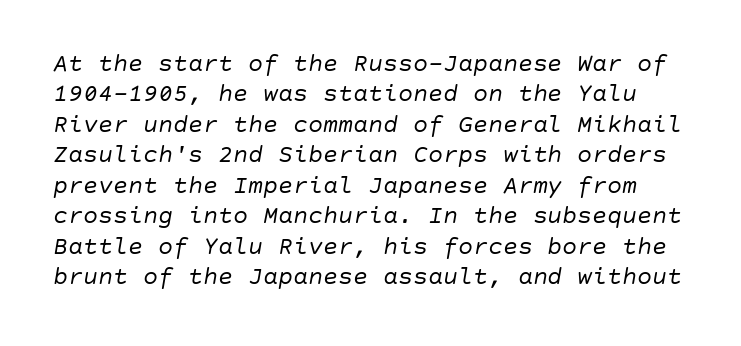
{"italic": "yes", "lean": "right", "slant_degrees": 10, "bold": "no", "underline": "no", "line_spacing_ratio": 1.22, "letter_spacing": "normal", "letter_spacing_em": 0.0, "glyph_px": 25}
